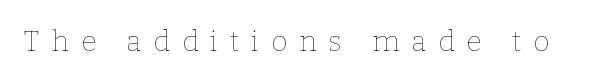
Q: Is the text bold? A: No.
Q: Is the text italic (slanted)? A: No, it is upright.
Q: Is the text underlined? A: No.
Q: Is the spacing between letters normal or unusually wide? A: Unusually wide.
Q: Width (condensed, normal, or wide)? A: Normal.
Q: Stroke contrast? A: Low.
Q: x-height? A: Medium.
Q: Monospaced? A: No.
